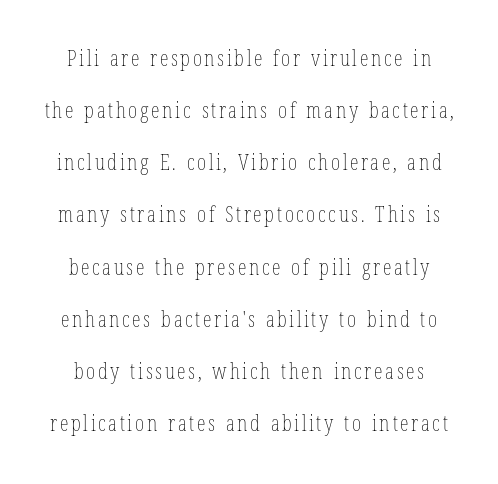
Stroke mass is kept to a normal reading level or below. The passage shown stacks its lines with a broad gap. Underline: absent. The lettering holds an erect, upright posture throughout.
